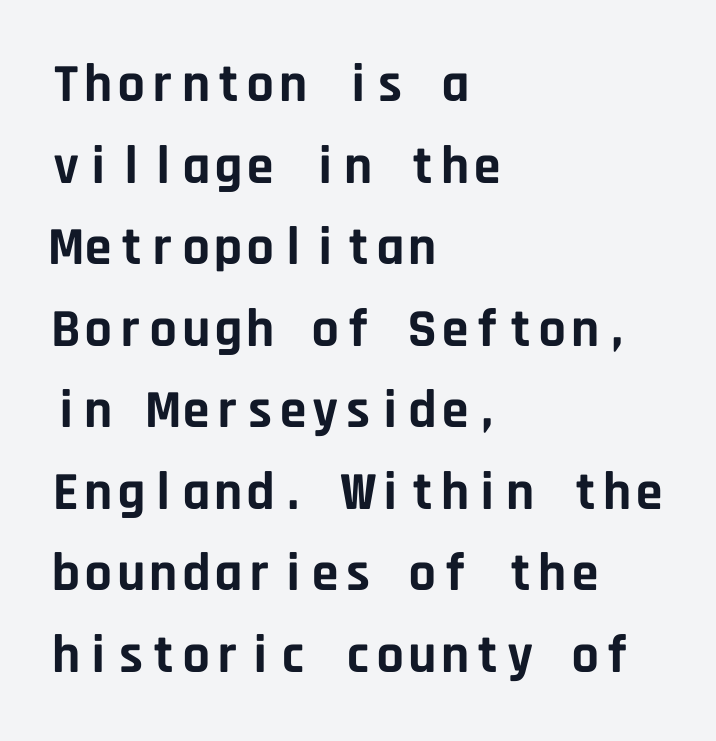
{"serif": "no", "italic": "no", "bold": "yes", "weight": "bold", "width": "normal", "stroke_contrast": "low", "x_height": "large", "monospaced": "yes", "underline": "no", "align": "left", "line_spacing": "normal", "line_spacing_ratio": 1.51, "letter_spacing": "normal", "letter_spacing_em": 0.0, "glyph_px": 54}
